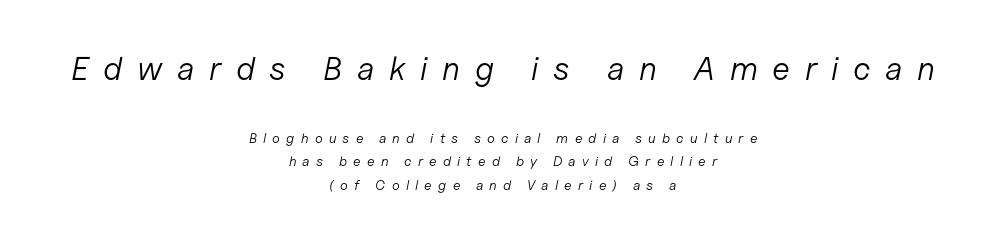
Q: Is the text bold? A: No.
Q: Is the text italic (slanted)? A: Yes, it leans right by about 11 degrees.
Q: Is the text underlined? A: No.
Q: How is the paragraph aligned? A: Centered.
Q: Is the spacing between letters normal or unusually wide? A: Unusually wide.
Q: Is the spacing between lines tight, normal or loose? A: Normal.
Q: Which block of text is set in a larger size, the first (top) or the second (bottom)? A: The first (top) one.
Q: Width (condensed, normal, or wide)? A: Normal.
Q: Stroke contrast? A: Low.
Q: x-height? A: Medium.
Q: Monospaced? A: No.
